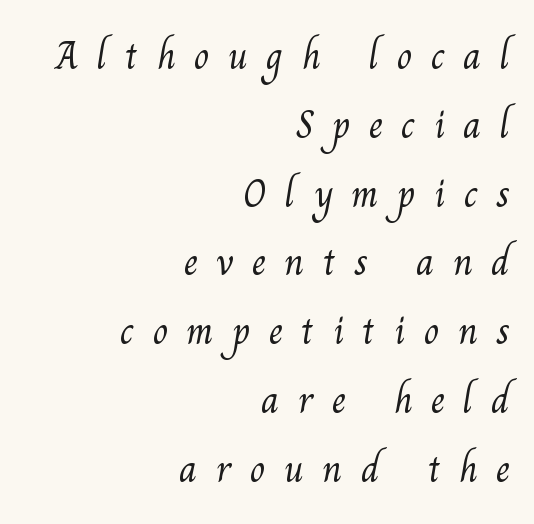
Font category for this specimen: serif. The cut favours lightness, reaching ordinary text weight at its darkest. You could only call the tracking loose — the letters float apart. Right-aligned paragraph, ragged on the left.
